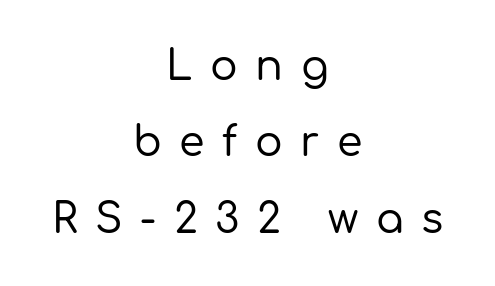
A roman cut, with each character standing at attention. Does the copy run flush right? No — it is centered line by line. There is plenty of visible air inserted between adjacent glyphs. The space beneath each line is pristine and unruled.
